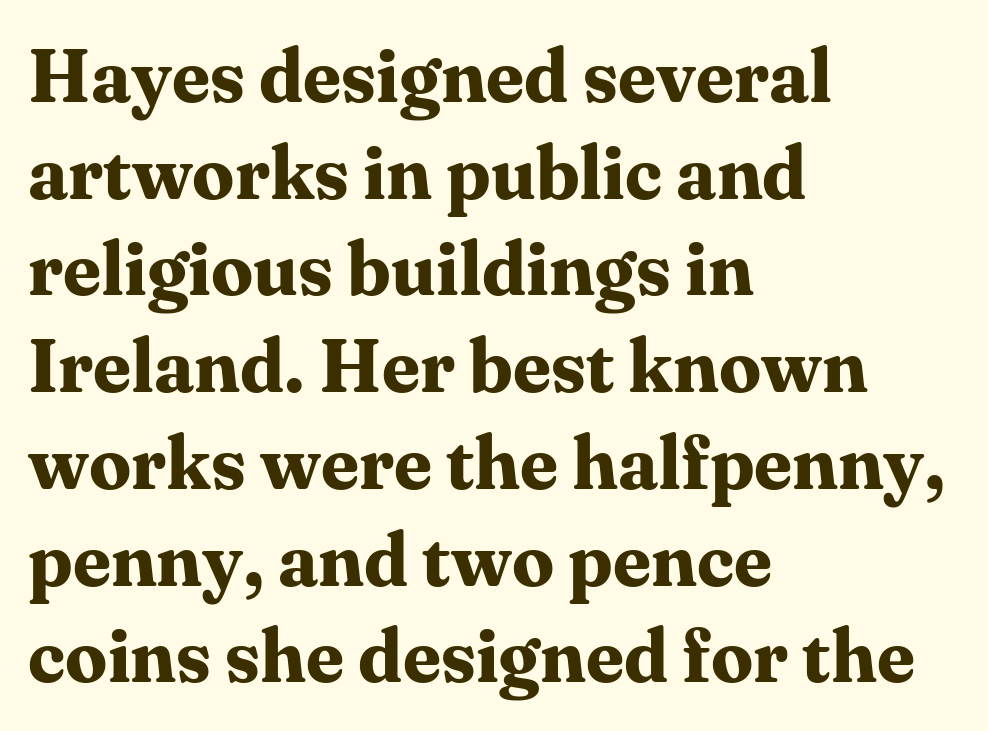
{"serif": "yes", "italic": "no", "bold": "yes", "weight": "bold", "width": "normal", "stroke_contrast": "medium", "x_height": "medium", "monospaced": "no", "underline": "no", "align": "left", "line_spacing": "normal", "line_spacing_ratio": 1.29, "letter_spacing": "normal", "letter_spacing_em": 0.0, "glyph_px": 75}
